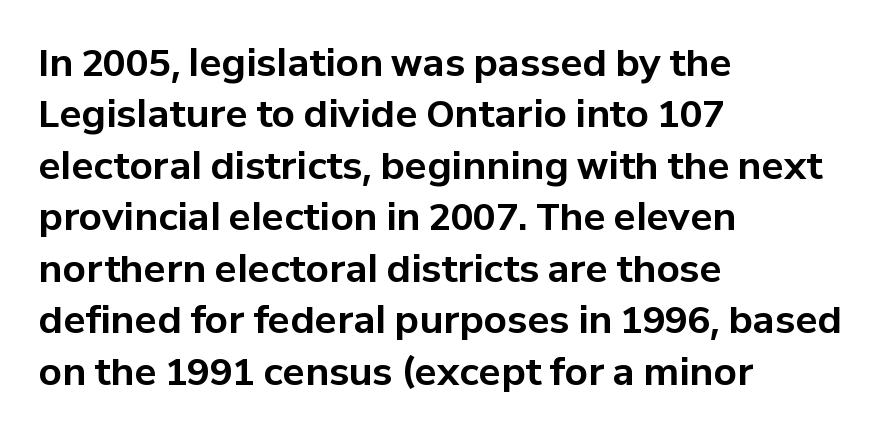
{"serif": "no", "italic": "no", "bold": "yes", "weight": "bold", "width": "normal", "stroke_contrast": "low", "x_height": "medium", "monospaced": "no", "underline": "no", "align": "left", "line_spacing": "normal", "line_spacing_ratio": 1.39, "letter_spacing": "normal", "letter_spacing_em": 0.0, "glyph_px": 37}
